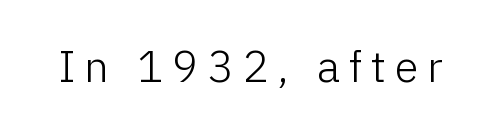
{"serif": "no", "italic": "no", "bold": "no", "weight": "light", "width": "normal", "stroke_contrast": "low", "x_height": "medium", "monospaced": "no", "underline": "no", "letter_spacing": "wide", "letter_spacing_em": 0.2, "glyph_px": 44}
